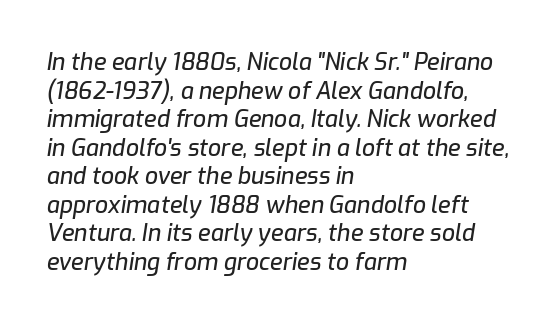
Italic? Definitely — the glyphs are oblique. The space beneath each line is pristine and unruled. Between one letter and the next there's only the usual sliver of space. Left-aligned paragraph, ragged on the right.
